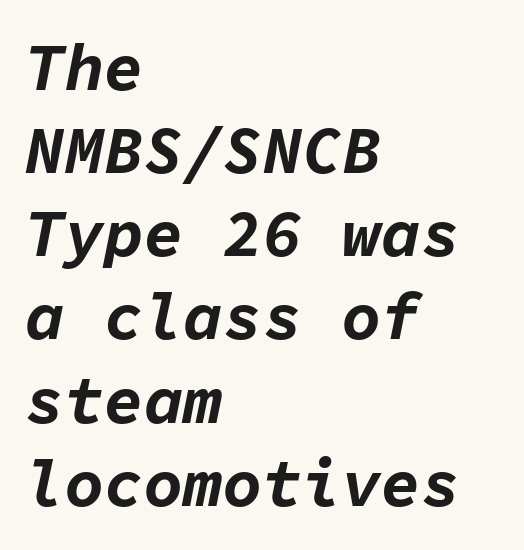
Q: Is the text bold? A: Yes.
Q: Is the text italic (slanted)? A: Yes, it leans right by about 11 degrees.
Q: Is the text underlined? A: No.
Q: How is the paragraph aligned? A: Left-aligned.
Q: Is the spacing between letters normal or unusually wide? A: Normal.
Q: Is the spacing between lines tight, normal or loose? A: Normal.
Q: Width (condensed, normal, or wide)? A: Normal.
Q: Stroke contrast? A: Low.
Q: x-height? A: Medium.
Q: Monospaced? A: Yes.
